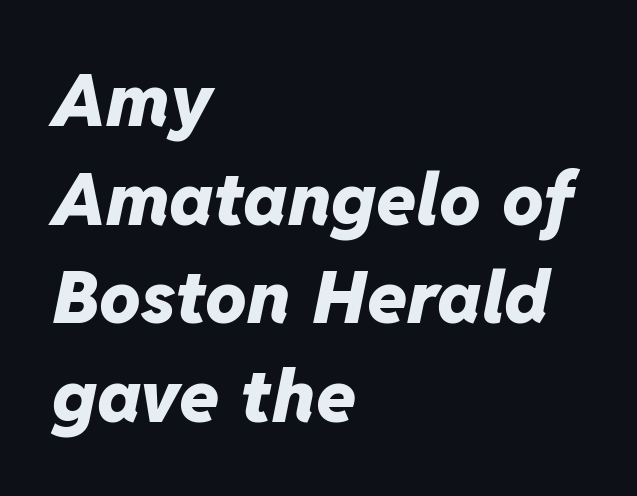
The image shows 73 px heavy type, italic (leaning right); set left-aligned, normal line spacing (1.35x), normal letter spacing, not underlined; low stroke contrast and a medium x-height.
